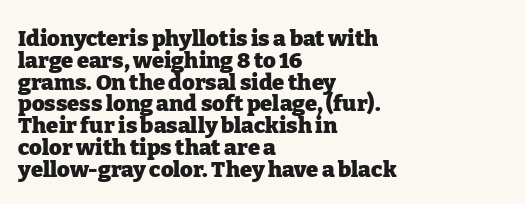
The foot of each line stays bare and open. Observe the ordinary spacing: letters are neighbours, not strangers. Emphasis by weight is at full strength: bold. Line spacing here is tight. The typesetter chose a ragged-right arrangement here. A typesetter would mark this as roman, not italic.
